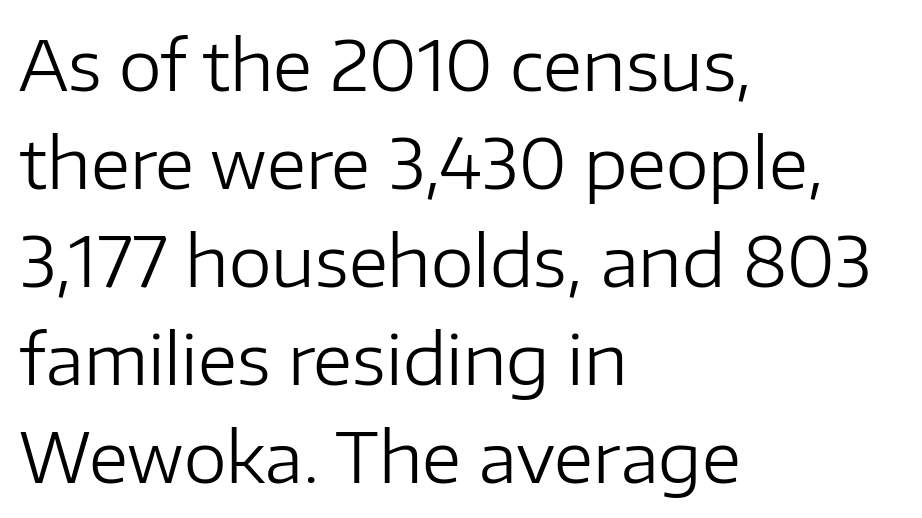
Q: Is the text bold? A: No.
Q: Is the text italic (slanted)? A: No, it is upright.
Q: Is the typeface a serif or a sans-serif typeface? A: Sans-serif.
Q: Is the text underlined? A: No.
Q: How is the paragraph aligned? A: Left-aligned.
Q: Is the spacing between letters normal or unusually wide? A: Normal.
Q: Is the spacing between lines tight, normal or loose? A: Normal.
Q: Width (condensed, normal, or wide)? A: Normal.
Q: Stroke contrast? A: Low.
Q: x-height? A: Medium.
Q: Monospaced? A: No.
